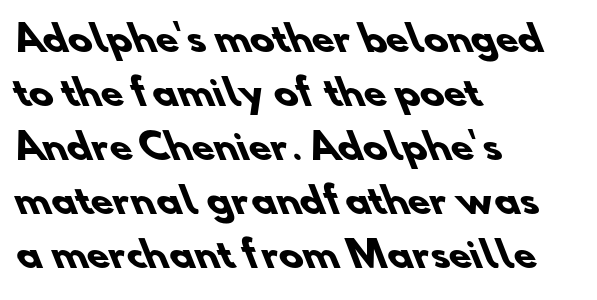
{"serif": "no", "bold": "yes", "weight": "heavy", "width": "normal", "stroke_contrast": "low", "x_height": "small", "monospaced": "no", "underline": "no", "align": "left", "line_spacing": "normal", "line_spacing_ratio": 1.5, "letter_spacing": "normal", "letter_spacing_em": 0.0, "glyph_px": 36}
